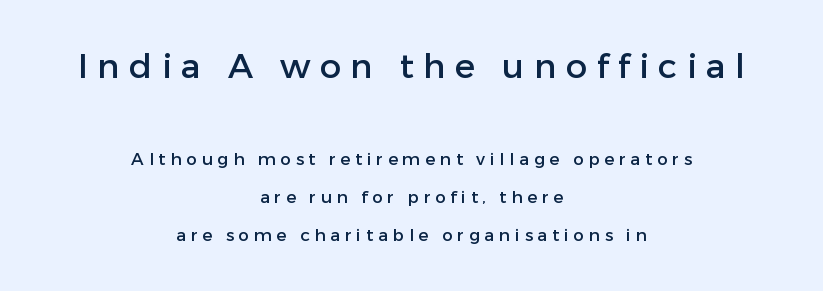
Q: Is the text italic (slanted)? A: No, it is upright.
Q: Is the typeface a serif or a sans-serif typeface? A: Sans-serif.
Q: Is the text underlined? A: No.
Q: How is the paragraph aligned? A: Centered.
Q: Is the spacing between letters normal or unusually wide? A: Unusually wide.
Q: Is the spacing between lines tight, normal or loose? A: Loose.
Q: Which block of text is set in a larger size, the first (top) or the second (bottom)? A: The first (top) one.
Q: Width (condensed, normal, or wide)? A: Normal.
Q: Stroke contrast? A: Low.
Q: x-height? A: Medium.
Q: Monospaced? A: No.
